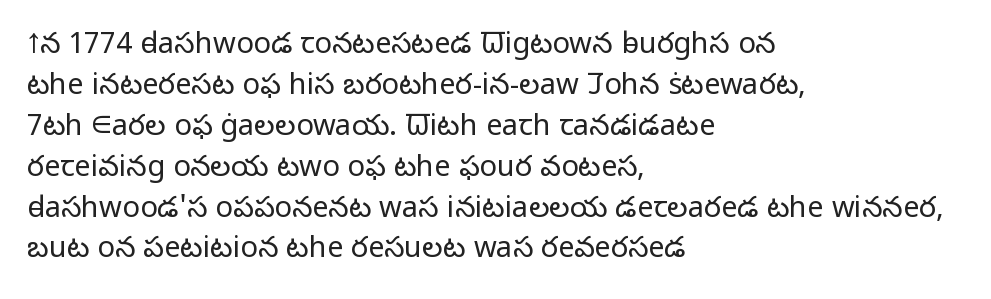
{"serif": "no", "italic": "no", "bold": "no", "weight": "light", "width": "normal", "stroke_contrast": "low", "x_height": "medium", "monospaced": "no", "underline": "no", "align": "left", "line_spacing": "normal", "line_spacing_ratio": 1.41, "letter_spacing": "normal", "letter_spacing_em": 0.0, "glyph_px": 29}
